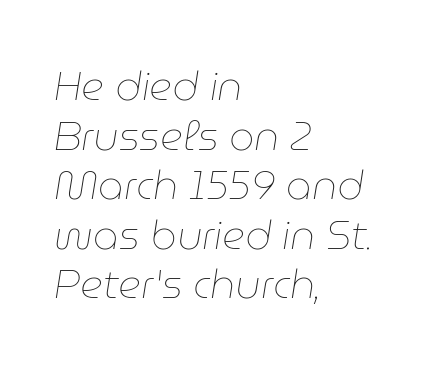
The image shows 40 px thin type, italic (leaning right); set left-aligned, line spacing 1.24x, normal letter spacing, not underlined; low stroke contrast and a medium x-height.
